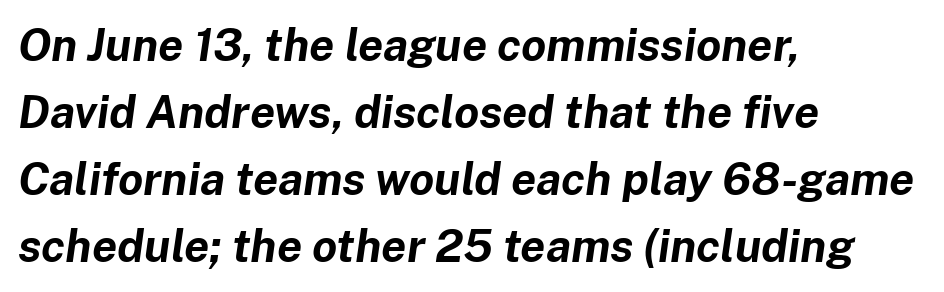
The tracking reads as untouched default to a designer's eye. As a designer I'd log this as weight 700, bold. This sample has the flowing, uneven cadence of proportional lettering. The font's italic variant was chosen for this text. The typesetter chose a ragged-right arrangement here. A clean baseline with only descenders dipping below it.
